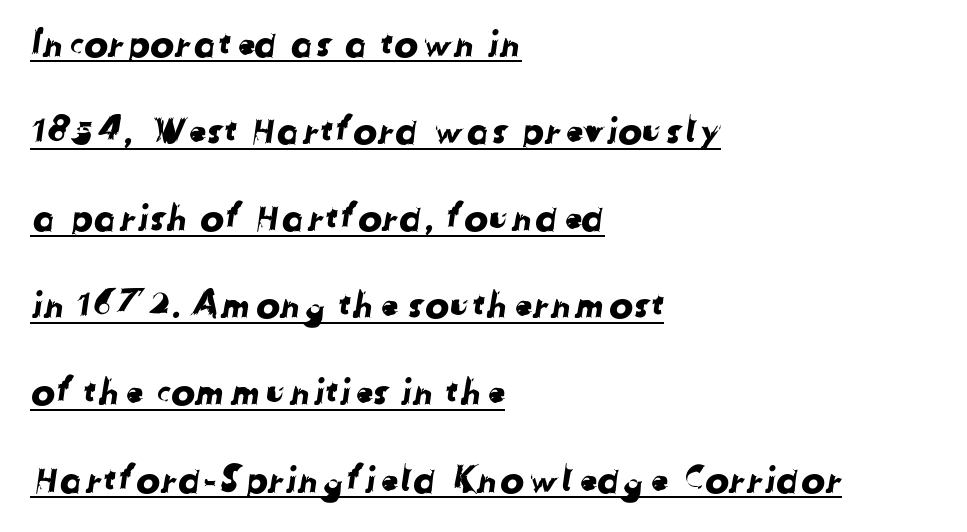
The image shows 36 px sans-serif type; set left-aligned, loose line spacing (2.42x), normal letter spacing, underlined; low stroke contrast and a medium x-height.
